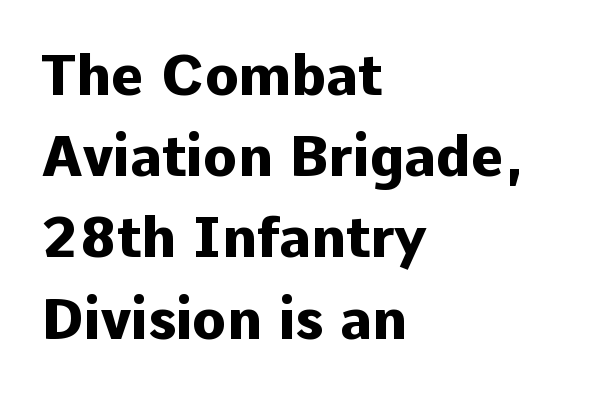
This sample is left-justified, so line endings fall wherever the words run out. Normally led — the rows are evenly, conventionally spaced. Each glyph is drawn with heavy, bold strokes. The font's upright variant was chosen for this text.
